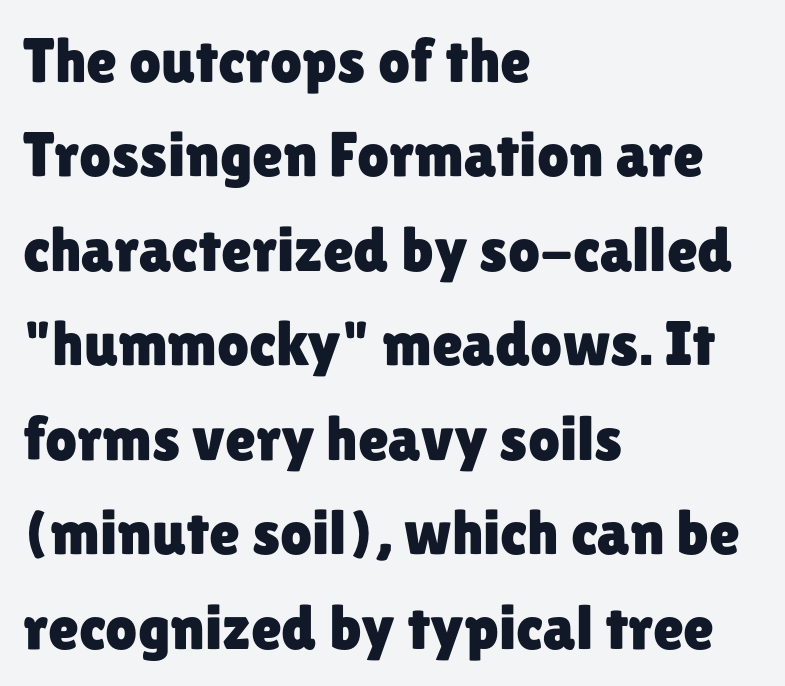
{"serif": "no", "italic": "no", "width": "normal", "stroke_contrast": "low", "x_height": "medium", "monospaced": "no", "underline": "no", "align": "left", "line_spacing": "normal", "line_spacing_ratio": 1.5, "letter_spacing": "normal", "letter_spacing_em": 0.0, "glyph_px": 63}
